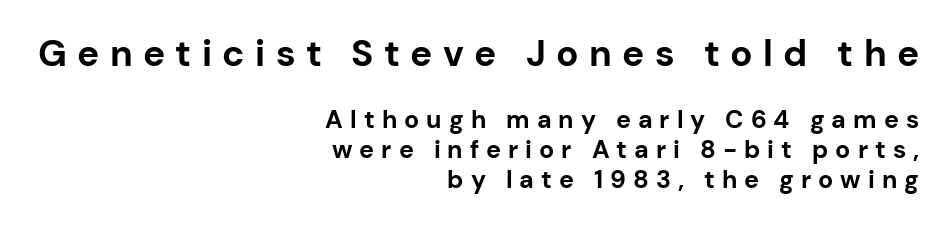
The image shows 37 px bold sans-serif type, upright; set right-aligned, line spacing 1.2x, unusually wide letter spacing (+0.28 em), not underlined; the first (top) block is 1.48x larger; low stroke contrast and a medium x-height.
